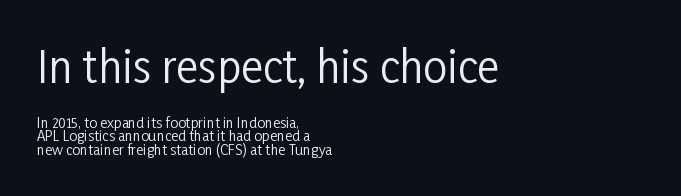
{"serif": "no", "italic": "no", "bold": "no", "weight": "regular", "width": "condensed", "stroke_contrast": "low", "x_height": "medium", "monospaced": "no", "underline": "no", "align": "left", "line_spacing": "tight", "line_spacing_ratio": 0.96, "letter_spacing": "normal", "letter_spacing_em": 0.0, "larger_block": "first", "size_ratio": 3.07, "glyph_px": 43}
